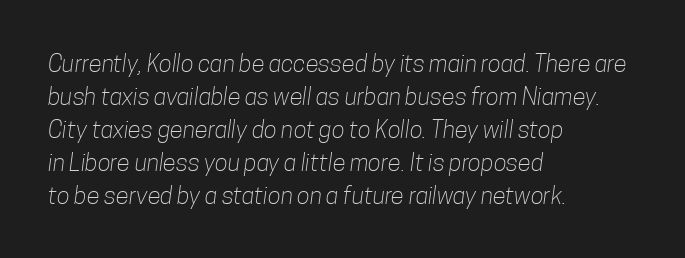
{"bold": "no", "underline": "no", "align": "left", "line_spacing": "normal", "line_spacing_ratio": 1.37, "letter_spacing": "normal", "letter_spacing_em": 0.0, "glyph_px": 24}
